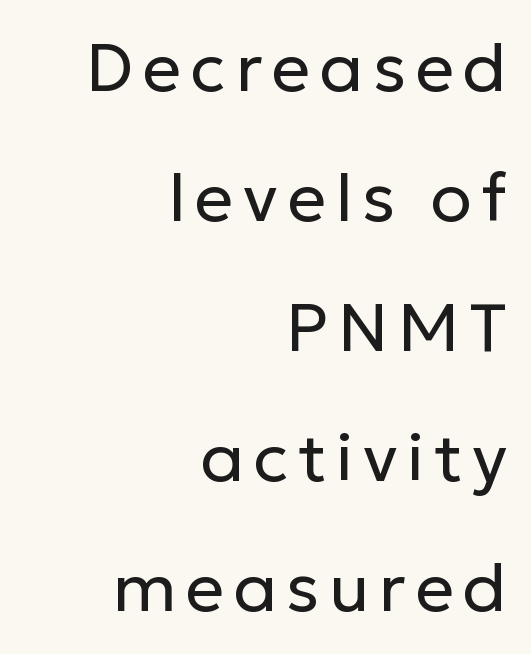
The image shows 68 px regular-weight sans-serif type, upright; set right-aligned, loose line spacing (1.91x), not underlined; low stroke contrast and a medium x-height.
